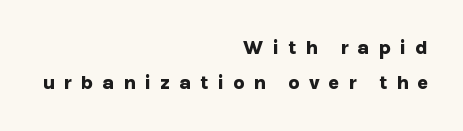
A typesetter would call this heavily tracked-out type. Descender tails drop into unmarked territory. Compared with a flush-left layout, this one pins lines to the opposite, right side. Characters remain perfectly vertical along every line.
